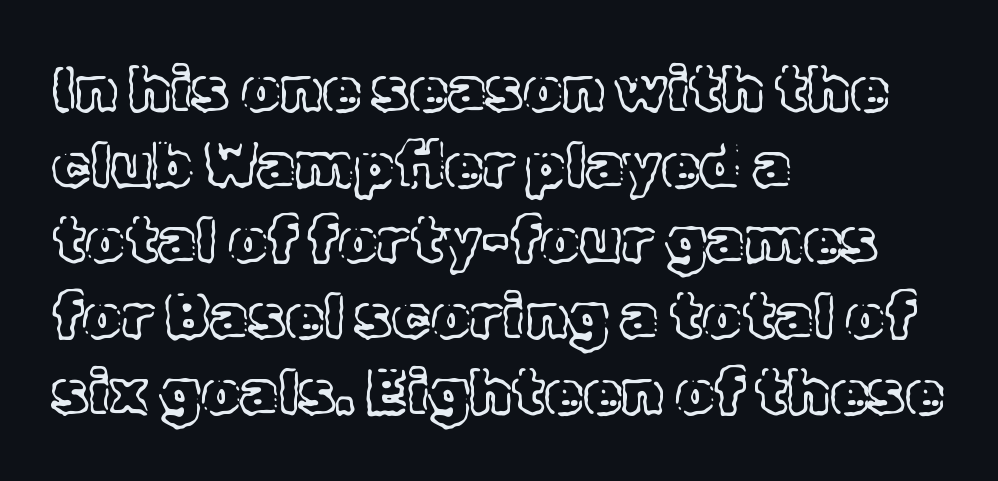
This rendering uses left alignment, leaving the right contour irregular. This rendering features lettering with no underline. Nothing unusual about the tracking: characters are spaced as the font intends. These lines are rendered in a variable-pitch font.
